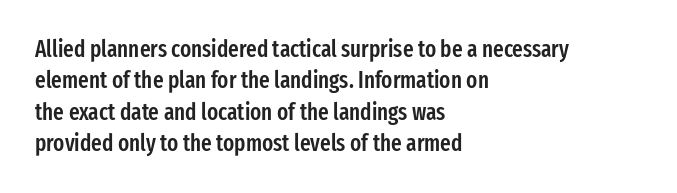
Q: Is the text bold? A: Semi-bold.
Q: Is the text italic (slanted)? A: No, it is upright.
Q: Is the text underlined? A: No.
Q: How is the paragraph aligned? A: Left-aligned.
Q: Is the spacing between letters normal or unusually wide? A: Normal.
Q: Is the spacing between lines tight, normal or loose? A: Normal.
